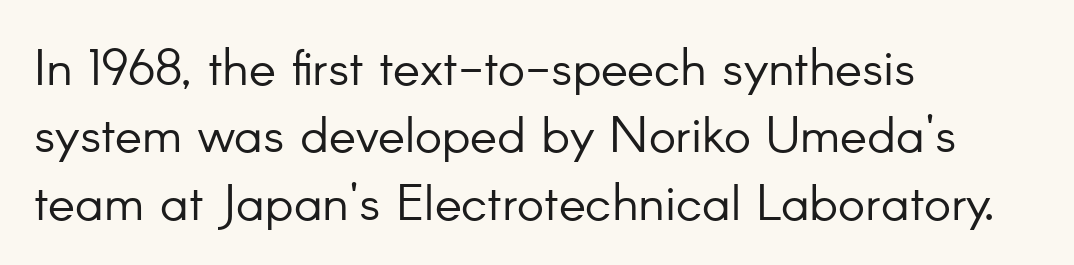
The line texture is even and compact thanks to regular tracking. Quick note: underline off. Each letter's strokes conclude bluntly, with no projecting serifs. A student would call this left alignment; a typographer would say flush left, rag right.
